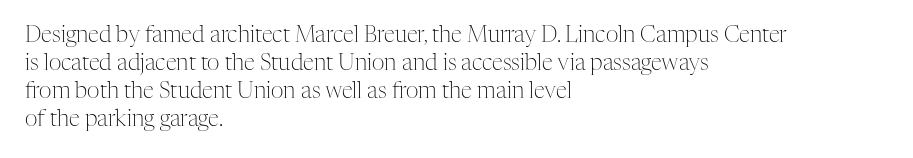
The image shows 22 px text type, upright; set left-aligned, normal line spacing (1.28x), normal letter spacing, not underlined.
